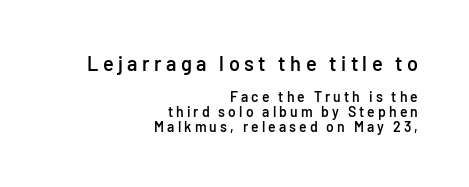
{"italic": "no", "bold": "semi", "underline": "no", "align": "right", "line_spacing": "tight", "line_spacing_ratio": 1.06, "letter_spacing": "wide", "letter_spacing_em": 0.22, "larger_block": "first", "size_ratio": 1.43, "glyph_px": 20}
